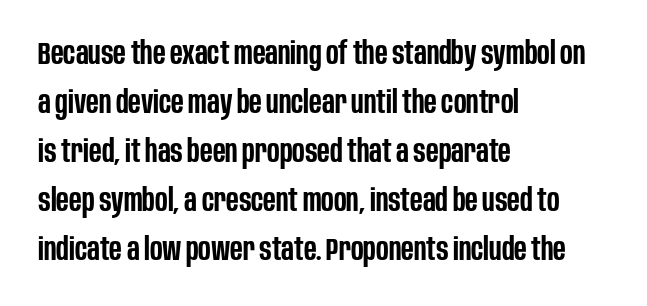
Check under the words: just untouched page. Is the letter spacing exaggerated? No — it looks like the ordinary default. Is this a fixed-width face? No — the glyphs have proportional, varying widths. How heavy is the stroke? Medium-heavy — a semibold, shy of bold. This is roman type, the default non-slanted kind.
